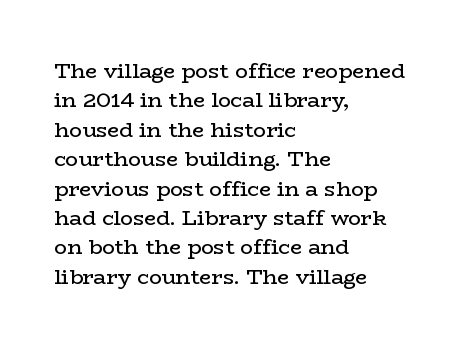
{"italic": "no", "bold": "no", "underline": "no", "align": "left", "line_spacing": "normal", "line_spacing_ratio": 1.4, "letter_spacing": "normal", "letter_spacing_em": 0.0, "glyph_px": 21}
